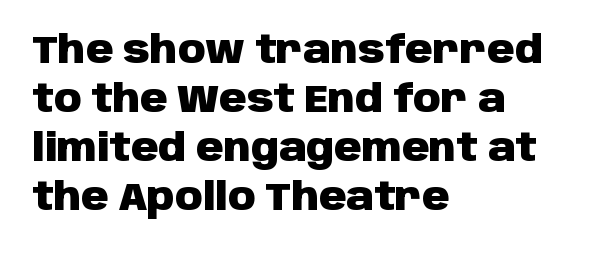
Q: Is the text bold? A: Yes.
Q: Is the text italic (slanted)? A: No, it is upright.
Q: Is the typeface a serif or a sans-serif typeface? A: Sans-serif.
Q: Is the text underlined? A: No.
Q: How is the paragraph aligned? A: Left-aligned.
Q: Is the spacing between letters normal or unusually wide? A: Normal.
Q: Is the spacing between lines tight, normal or loose? A: Normal.
Q: Width (condensed, normal, or wide)? A: Normal.
Q: Stroke contrast? A: Low.
Q: x-height? A: Large.
Q: Monospaced? A: No.
